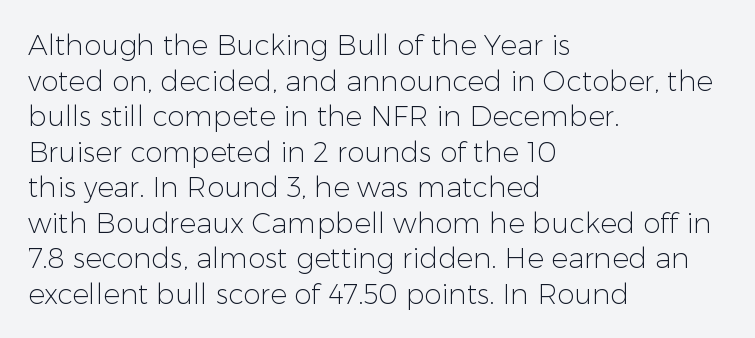
The image shows 28 px light sans-serif type, upright; set left-aligned, normal line spacing (1.27x), normal letter spacing, not underlined; low stroke contrast and a medium x-height.
